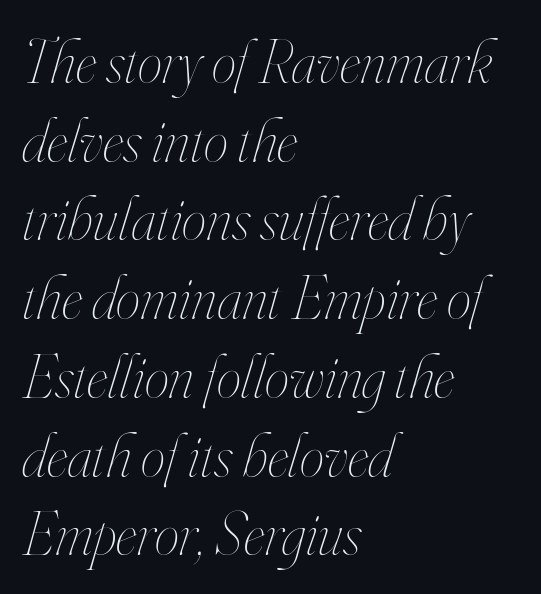
The image shows 62 px thin, condensed type, italic (leaning right); set left-aligned, normal line spacing (1.27x), normal letter spacing, not underlined; high stroke contrast and a small x-height.
